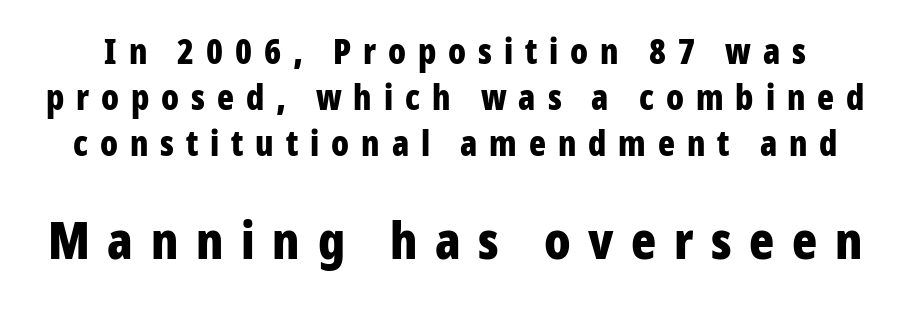
Display-style spreading of the glyphs; the letterfit is very open. A dark, heavy texture on the line: the type is bold. Designer's note — italics off, roman on. Scale increases going downward across the two blocks. No word sits above an underline.
